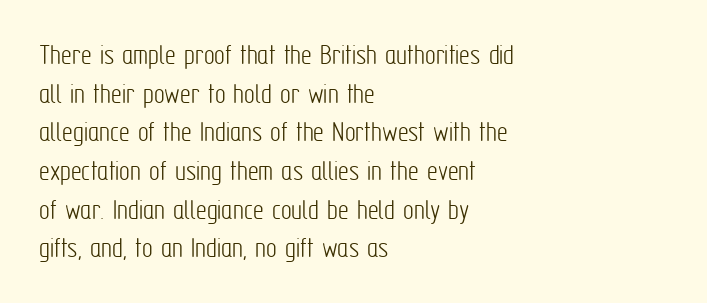
Inter-character spacing is left at the font's built-in metrics. Every row of glyphs begins at an identical x-position on the left. The strokes are not fattened; the text isn't bold. You could not count columns in this text — the font is proportionally spaced. Evenly set lines give the paragraph a standard silhouette. Underlining? Definitely not there.
